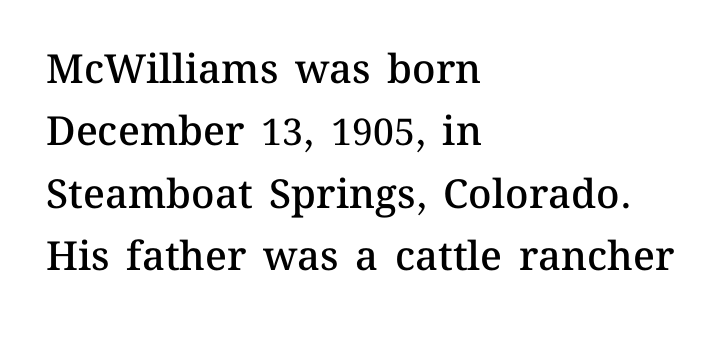
{"italic": "no", "bold": "semi", "weight": "semibold", "width": "normal", "stroke_contrast": "medium", "x_height": "medium", "monospaced": "no", "underline": "no", "align": "left", "line_spacing": "normal", "line_spacing_ratio": 1.56, "letter_spacing": "normal", "letter_spacing_em": 0.0, "glyph_px": 40}
